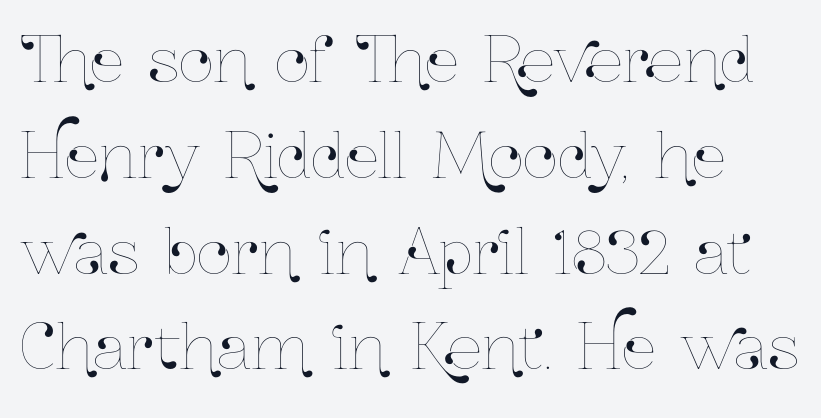
Quick note: underline off. Italic: no, the glyphs are upright roman. The tracking reads as untouched default to a designer's eye. The designer left line spacing at the default. Note the varied advance widths — an 'i' is clearly narrower than an 'm'.
